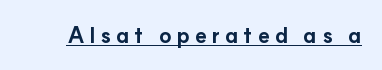
The image shows 22 px bold type, upright; set unusually wide letter spacing (+0.22 em), underlined.
